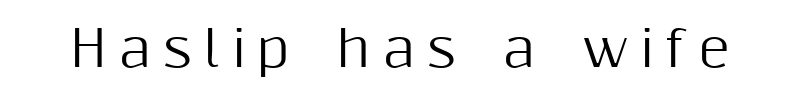
Q: Is the text italic (slanted)? A: No, it is upright.
Q: Is the typeface a serif or a sans-serif typeface? A: Sans-serif.
Q: Is the text underlined? A: No.
Q: Is the spacing between letters normal or unusually wide? A: Unusually wide.
Q: Width (condensed, normal, or wide)? A: Normal.
Q: Stroke contrast? A: Medium.
Q: x-height? A: Medium.
Q: Monospaced? A: No.
